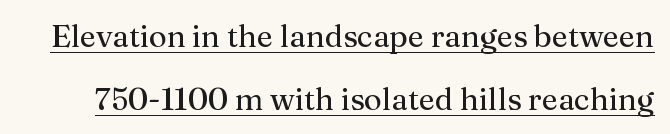
Ordinary non-slanted type is in use. Beneath each row of characters lies a ruled line. Think of a printed novel: that variable character pitch is what you see here. Stem width sits at or under what a default text font uses.
